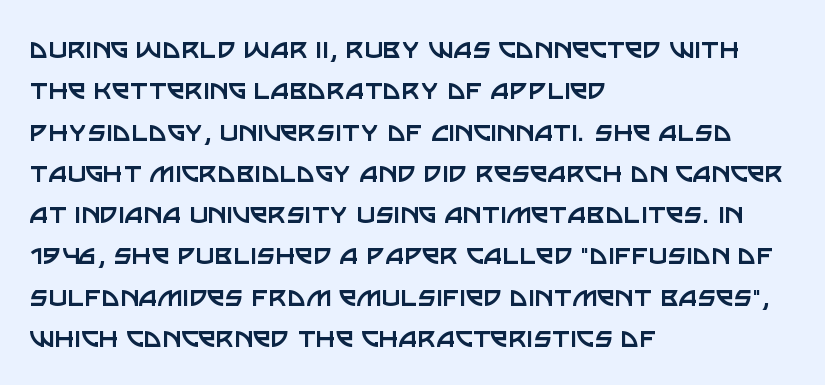
{"serif": "no", "italic": "no", "bold": "no", "weight": "regular", "width": "normal", "stroke_contrast": "low", "x_height": "large", "monospaced": "no", "underline": "no", "align": "left", "line_spacing": "normal", "line_spacing_ratio": 1.29, "letter_spacing": "normal", "letter_spacing_em": 0.0, "glyph_px": 32}
